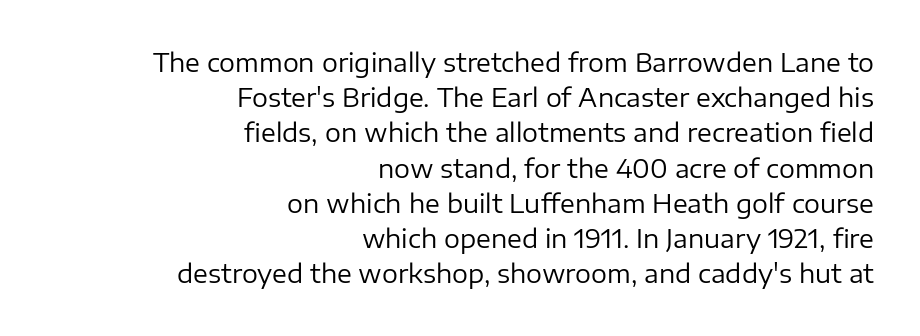
The image shows 25 px text type, upright; set right-aligned, normal line spacing (1.41x), normal letter spacing, not underlined.
